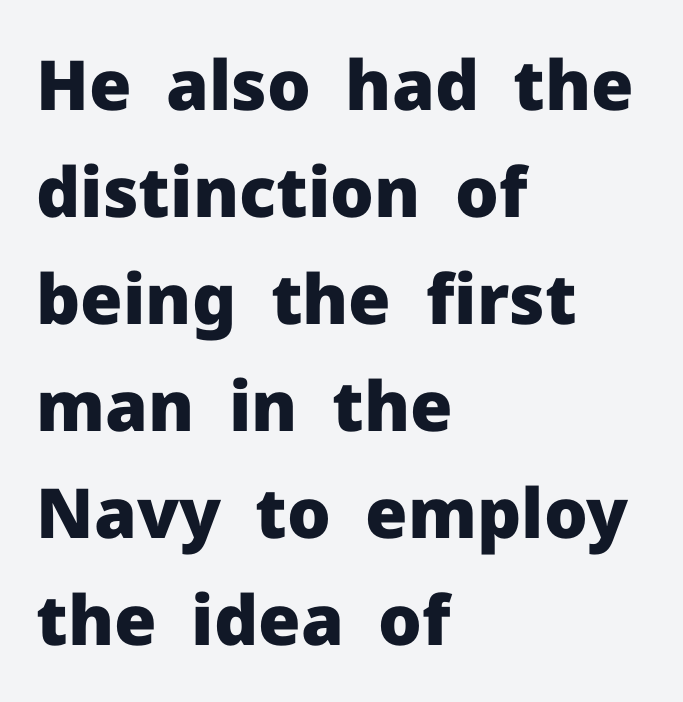
The image shows 69 px heavy sans-serif type, upright; set left-aligned, normal line spacing (1.55x), normal letter spacing, not underlined; low stroke contrast and a medium x-height.
